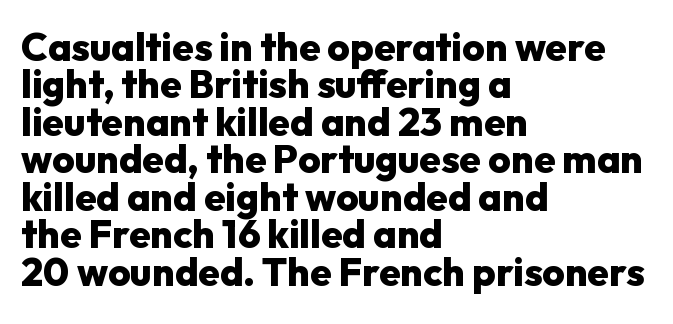
{"serif": "no", "italic": "no", "bold": "yes", "weight": "heavy", "width": "normal", "stroke_contrast": "low", "x_height": "medium", "monospaced": "no", "underline": "no", "align": "left", "line_spacing": "tight", "line_spacing_ratio": 0.96, "letter_spacing": "normal", "letter_spacing_em": 0.0, "glyph_px": 39}
